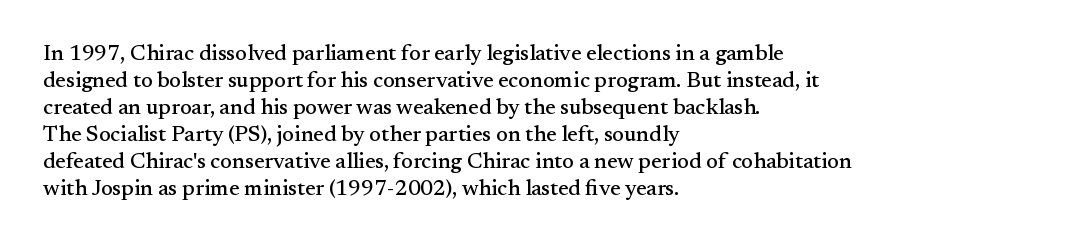
The horizontal fit of the characters is conventional and even. The typesetter chose a ragged-right arrangement here. Upright lettering throughout. The specimen omits any rule beneath the text block's lines.
